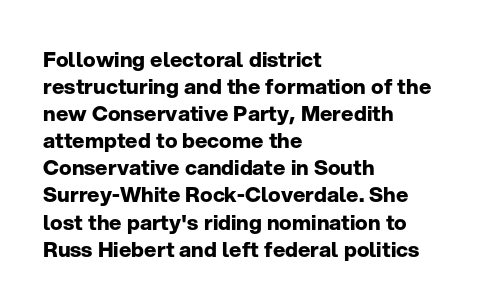
The image shows 21 px bold type, upright; set left-aligned, normal line spacing (1.29x), normal letter spacing, not underlined.
